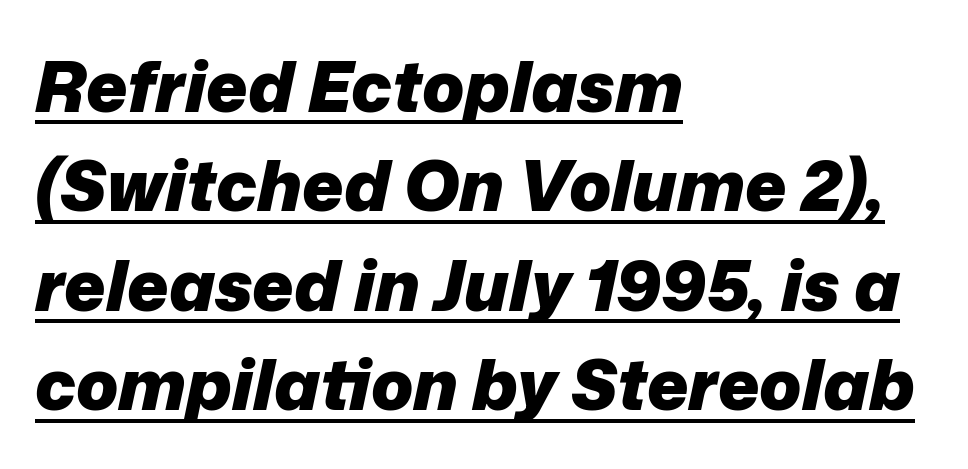
This sample has the flowing, uneven cadence of proportional lettering. This sample is left-justified, so line endings fall wherever the words run out. Heft: maximum for text — a bold. Quick note: italic. Letter spacing: default.
